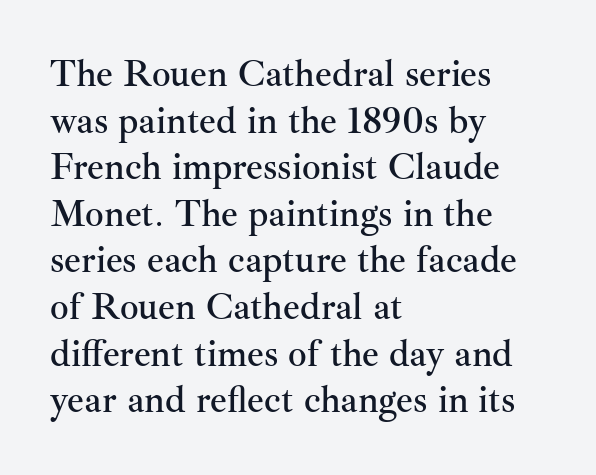
{"serif": "yes", "italic": "no", "width": "normal", "stroke_contrast": "medium", "x_height": "small", "monospaced": "no", "underline": "no", "align": "left", "line_spacing": "normal", "line_spacing_ratio": 1.26, "letter_spacing": "normal", "letter_spacing_em": 0.0, "glyph_px": 37}
